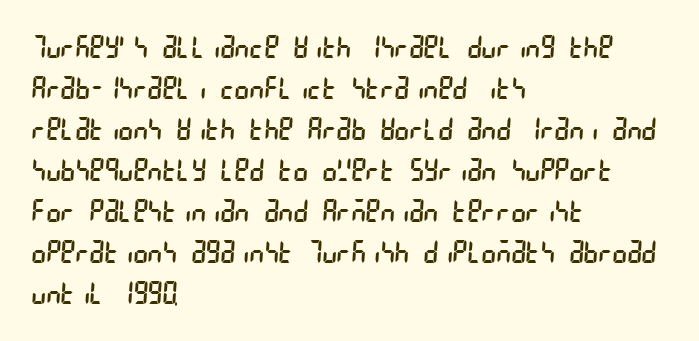
Unbolded letterforms with no extra heft. The setting favours the left margin, as ordinary paragraphs usually do. The string is rendered with underlining switched off. Normally led — the rows are evenly, conventionally spaced.
